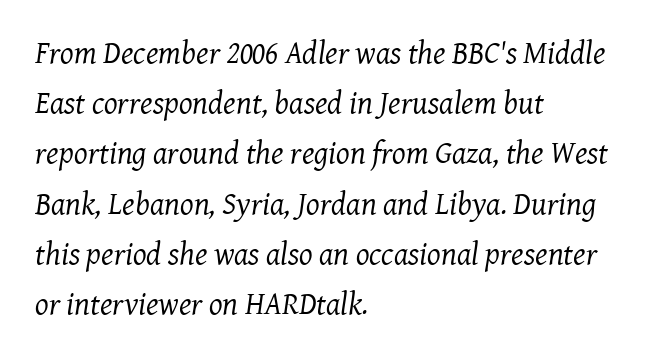
The letterforms sit at book weight or below. Do the characters align in a grid? No, the font is proportional. Baseline-to-baseline distance is the conventional proportion of letter height. Descender tails drop into unmarked territory. Does the type have serifs? Yes, each stem ends in a small foot.
